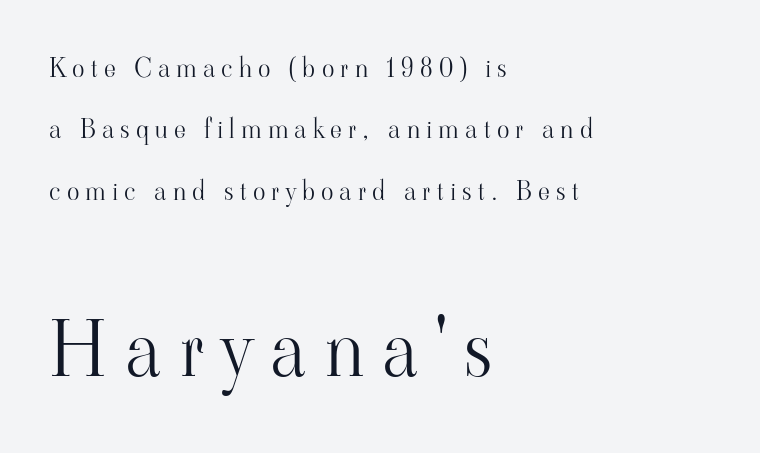
The image shows 77 px light serif type, upright; set left-aligned, loose line spacing (2.36x), unusually wide letter spacing (+0.24 em), not underlined; the second (bottom) block is 2.96x larger; high stroke contrast and a small x-height.
